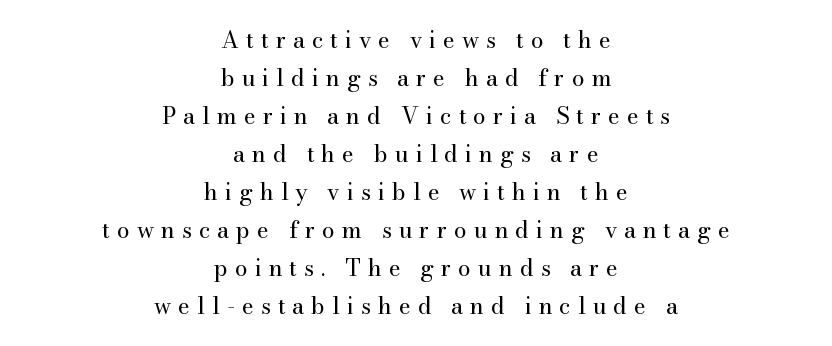
Q: Is the text bold? A: No.
Q: Is the text italic (slanted)? A: No, it is upright.
Q: Is the text underlined? A: No.
Q: How is the paragraph aligned? A: Centered.
Q: Is the spacing between letters normal or unusually wide? A: Unusually wide.
Q: Is the spacing between lines tight, normal or loose? A: Normal.
